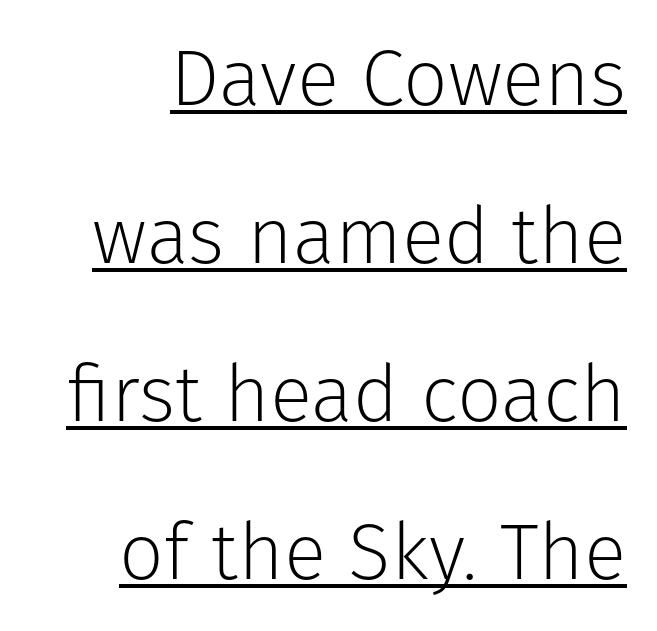
Check the space under the baseline: a stroke is drawn there. Examine the stroke ends and you'll find no serifs. Compared with a typical body face, this is equally light or lighter still. The rendering uses natural spacing where letterforms have individual widths.
